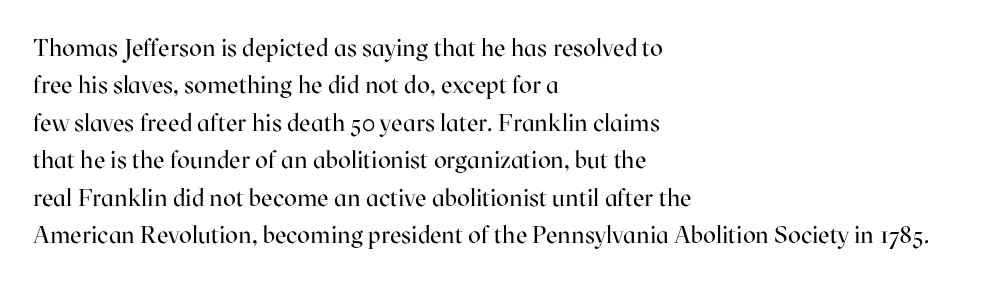
{"italic": "no", "bold": "no", "underline": "no", "align": "left", "line_spacing": "normal", "line_spacing_ratio": 1.56, "letter_spacing": "normal", "letter_spacing_em": 0.0, "glyph_px": 24}
